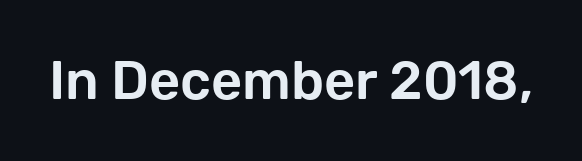
{"serif": "no", "italic": "no", "width": "normal", "stroke_contrast": "low", "x_height": "medium", "monospaced": "no", "underline": "no", "letter_spacing": "normal", "letter_spacing_em": 0.0, "glyph_px": 54}
